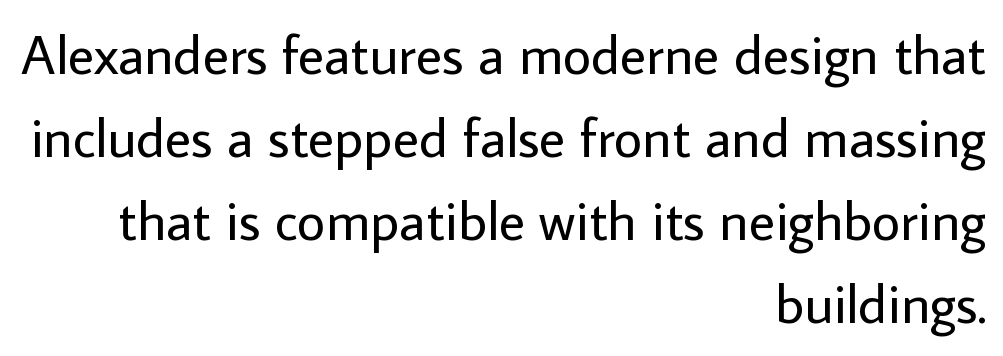
Quick note: interline space is typical. Plain, unruled lines of type. Nothing unusual about the tracking: characters are spaced as the font intends. The lines in this sample share a right terminus and differ only in where they begin. The glyphs in this specimen are sans serif. A light-to-regular cut is what we see here.
